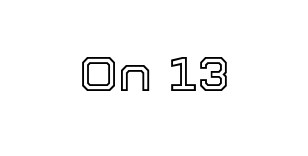
Inter-character spacing is left at the font's built-in metrics. Think of a printed novel: that variable character pitch is what you see here. Decoration check: the copy has no underline. Italic? Not at all — the glyphs are vertical.
